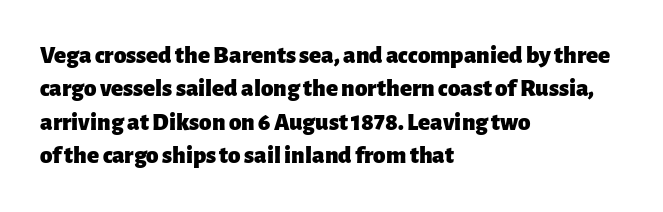
Notice how the passage keeps a crisp vertical edge on the left only. Ordinary non-slanted type is in use. This sample uses plain, unmodified letter spacing. Strong, thick strokes mark this as bold type. Normally led — the rows are evenly, conventionally spaced.
